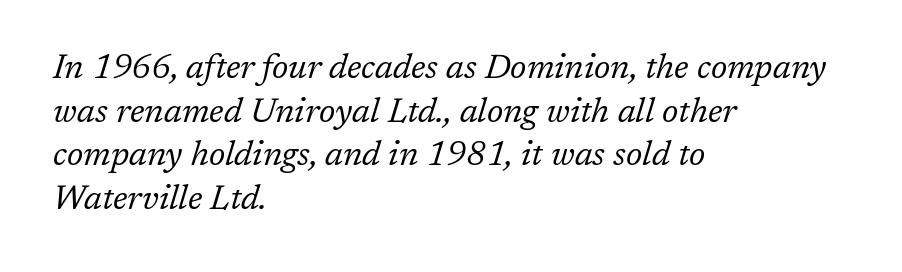
Q: Is the text bold? A: No.
Q: Is the text italic (slanted)? A: Yes, it leans right by about 17 degrees.
Q: Is the typeface a serif or a sans-serif typeface? A: Serif.
Q: Is the text underlined? A: No.
Q: How is the paragraph aligned? A: Left-aligned.
Q: Is the spacing between letters normal or unusually wide? A: Normal.
Q: Is the spacing between lines tight, normal or loose? A: Normal.
Q: Width (condensed, normal, or wide)? A: Normal.
Q: Stroke contrast? A: Low.
Q: x-height? A: Medium.
Q: Monospaced? A: No.
